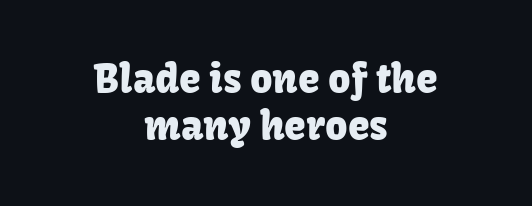
{"serif": "no", "italic": "no", "width": "normal", "stroke_contrast": "low", "x_height": "medium", "monospaced": "no", "underline": "no", "align": "center", "line_spacing_ratio": 1.21, "letter_spacing": "normal", "letter_spacing_em": 0.0, "glyph_px": 39}
